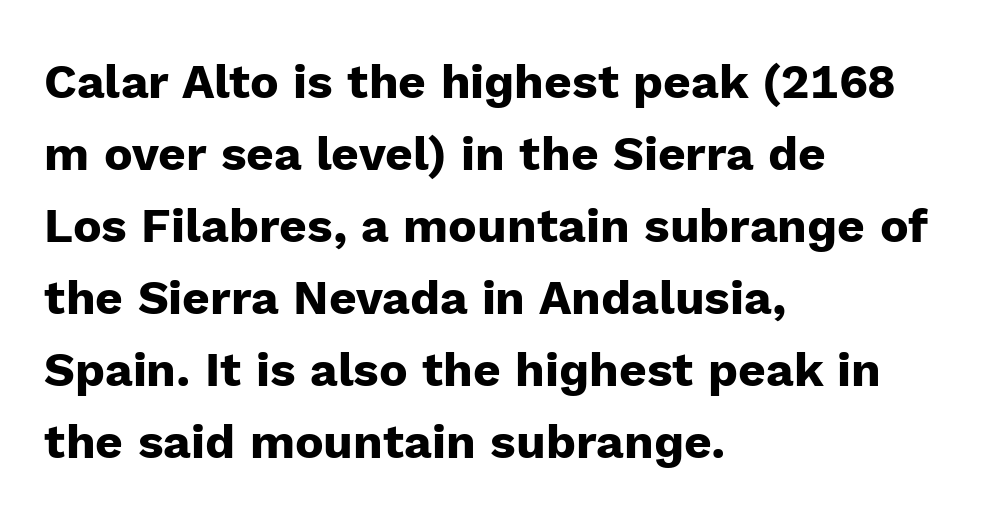
A bare baseline throughout the passage. Observe the ordinary spacing: letters are neighbours, not strangers. No feet cap the strokes, marking this as sans-serif type. Posture: upright roman. Regular leading. Note the varied advance widths — an 'i' is clearly narrower than an 'm'.
